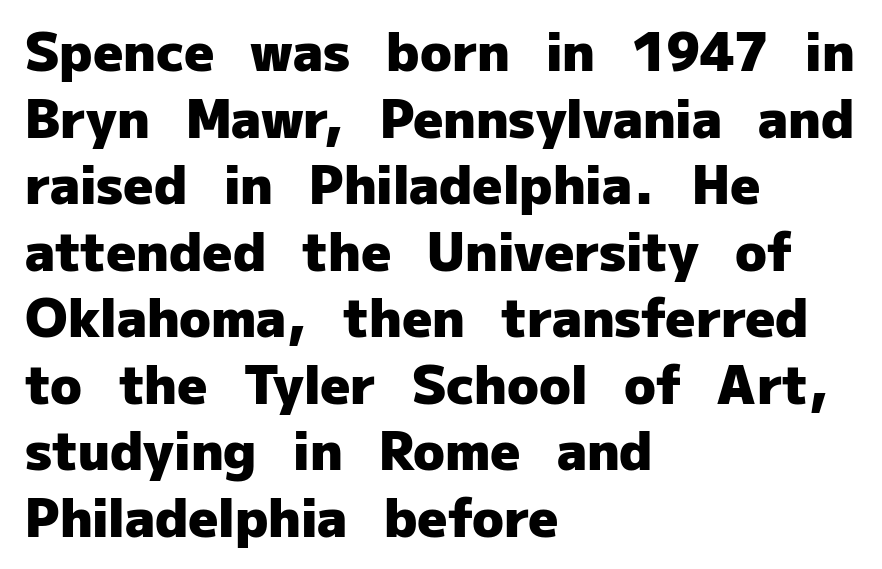
Nobody drew a line under any word here. How are the letters spaced? Ordinarily, with no added tracking. These lines carry a lot of weight — the face is fully bold. A roman cut, with each character standing at attention. Line starts are locked; line ends wander.
